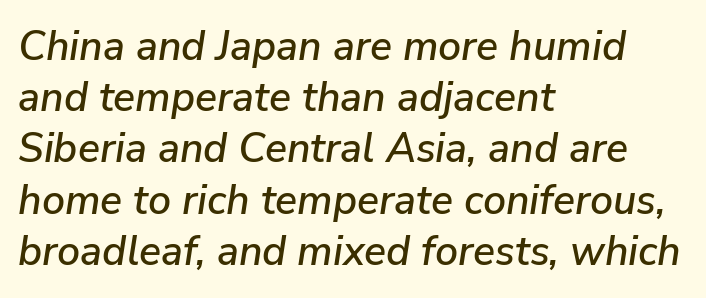
Rendered with sloped, italic letterforms. The gaps between neighbouring characters are ordinary and unremarkable. Underline: absent. The rag falls on the right side of this text block. Varying glyph widths throughout — classic text-font behaviour.
